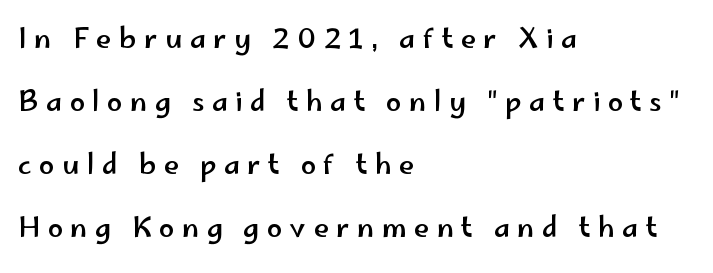
The image shows 27 px text type, upright; set left-aligned, loose line spacing (2.33x), unusually wide letter spacing (+0.28 em), not underlined.
